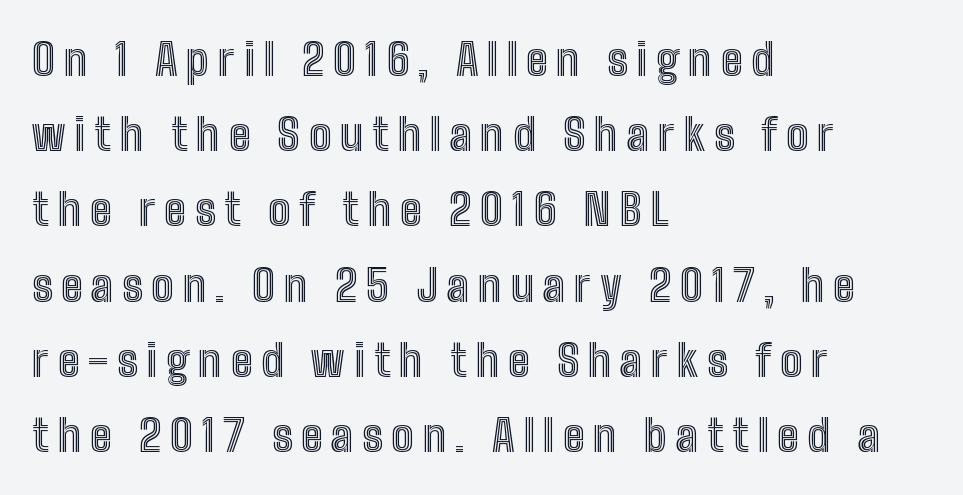
The image shows 44 px condensed type, upright; set left-aligned, line spacing 1.71x, unusually wide letter spacing (+0.2 em), not underlined; a medium x-height.
